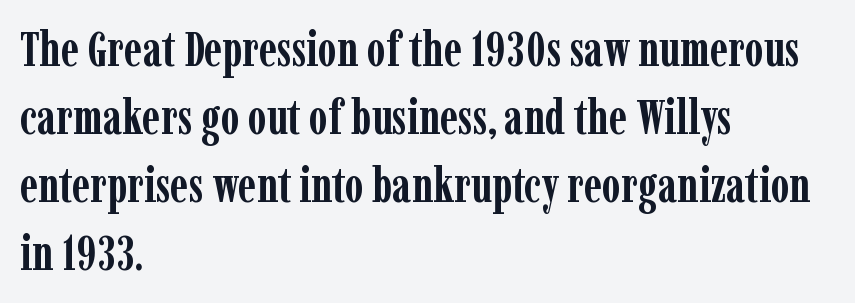
Stroke terminals: seriffed. The ragged edge is on the right, which tells us the setting is flush left. Rendered with straight, roman letterforms. Descenders hang freely into open space. These lines carry a lot of weight — the face is fully bold. Default kerning and tracking; the words read as compact shapes.
